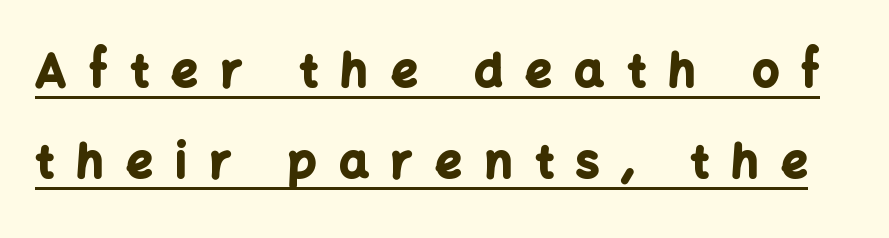
The image shows 46 px bold sans-serif type, upright; set loose line spacing (1.97x), unusually wide letter spacing (+0.5 em), underlined; low stroke contrast and a medium x-height.
